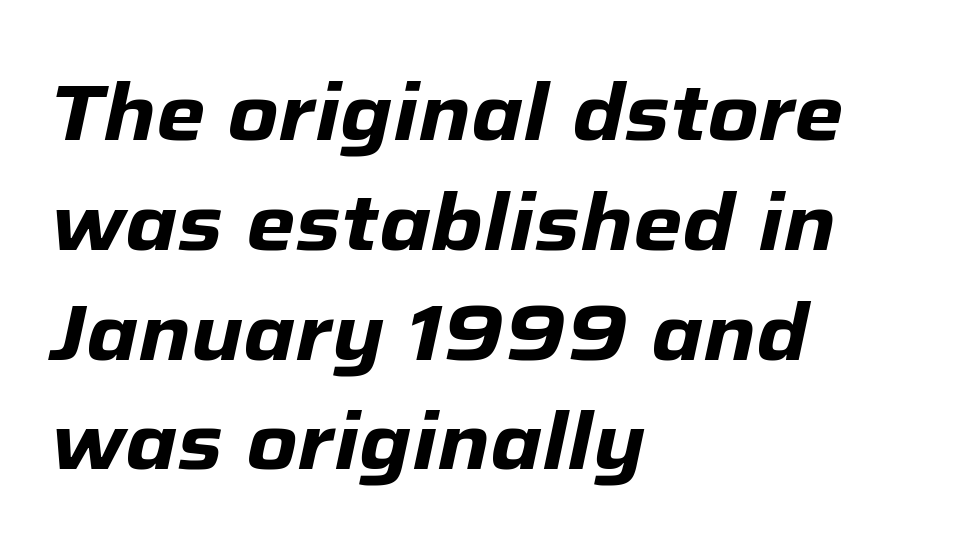
Leading matches the norm, producing a regular column. Caption: standard tracking, unaltered. The passage shown leans; its letterforms are oblique. The passage shown is not underscored anywhere. Compared with a centered layout, this one pins lines to the left instead.
